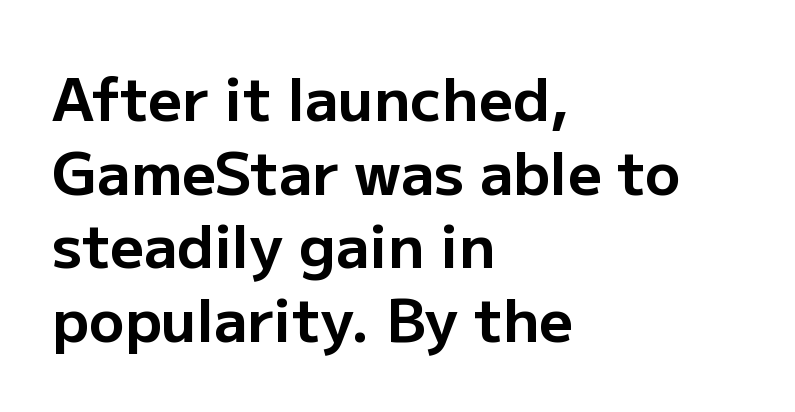
Q: Is the text bold? A: Yes.
Q: Is the text italic (slanted)? A: No, it is upright.
Q: Is the typeface a serif or a sans-serif typeface? A: Sans-serif.
Q: Is the text underlined? A: No.
Q: How is the paragraph aligned? A: Left-aligned.
Q: Is the spacing between letters normal or unusually wide? A: Normal.
Q: Is the spacing between lines tight, normal or loose? A: Normal.
Q: Width (condensed, normal, or wide)? A: Normal.
Q: Stroke contrast? A: Low.
Q: x-height? A: Medium.
Q: Monospaced? A: No.
